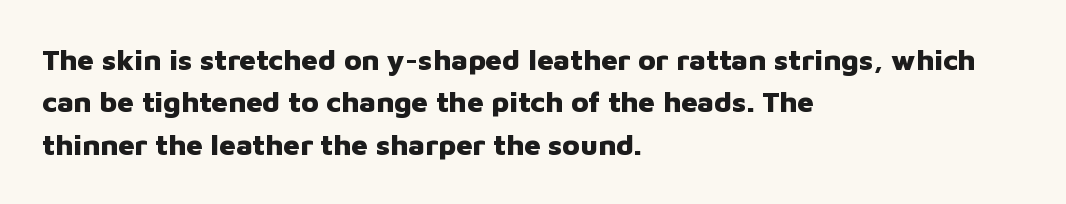
The image shows 29 px heavy sans-serif type, upright; set left-aligned, normal line spacing (1.46x), normal letter spacing, not underlined; low stroke contrast and a medium x-height.
